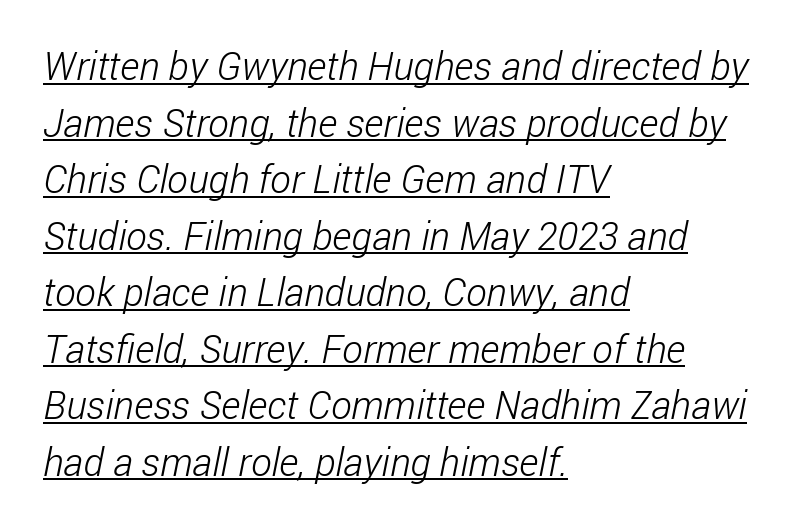
Q: Is the text bold? A: No.
Q: Is the typeface a serif or a sans-serif typeface? A: Sans-serif.
Q: Is the text underlined? A: Yes.
Q: How is the paragraph aligned? A: Left-aligned.
Q: Is the spacing between letters normal or unusually wide? A: Normal.
Q: Is the spacing between lines tight, normal or loose? A: Normal.
Q: Width (condensed, normal, or wide)? A: Condensed.
Q: Stroke contrast? A: Low.
Q: x-height? A: Medium.
Q: Monospaced? A: No.
